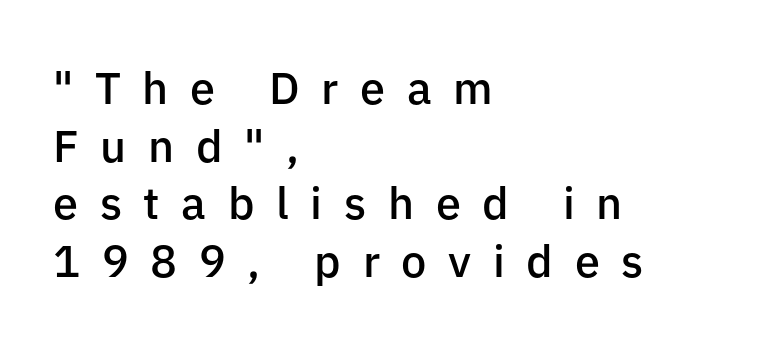
The image shows 45 px semibold sans-serif type, upright; set left-aligned, normal line spacing (1.28x), unusually wide letter spacing (+0.48 em), not underlined; low stroke contrast and a medium x-height.
